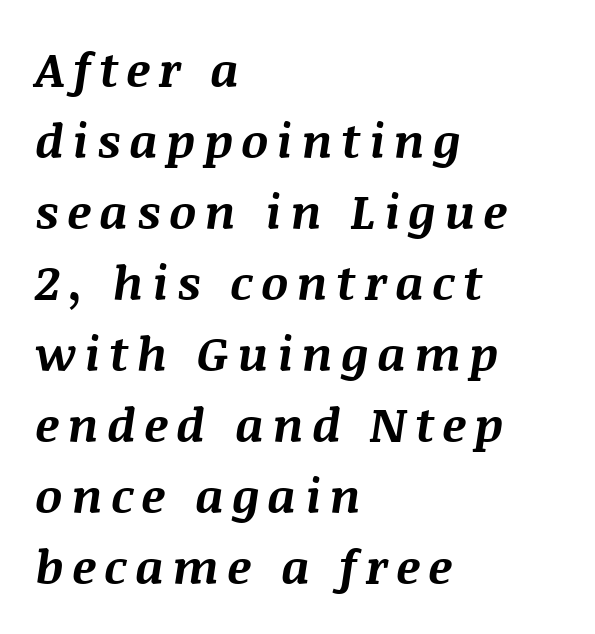
{"italic": "yes", "lean": "right", "slant_degrees": 8, "bold": "yes", "weight": "bold", "width": "normal", "stroke_contrast": "medium", "x_height": "large", "monospaced": "no", "underline": "no", "align": "left", "line_spacing": "normal", "line_spacing_ratio": 1.48, "glyph_px": 48}
